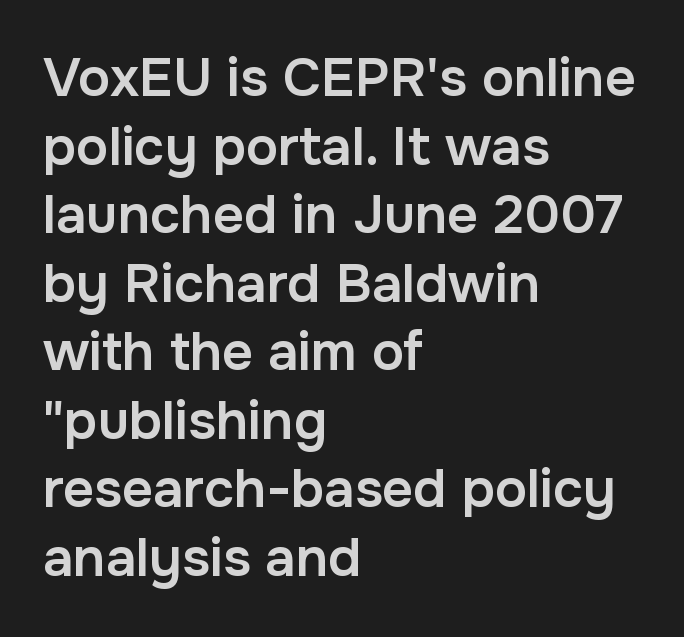
The image shows 54 px semibold sans-serif type, upright; set left-aligned, normal line spacing (1.27x), normal letter spacing, not underlined; low stroke contrast and a medium x-height.
